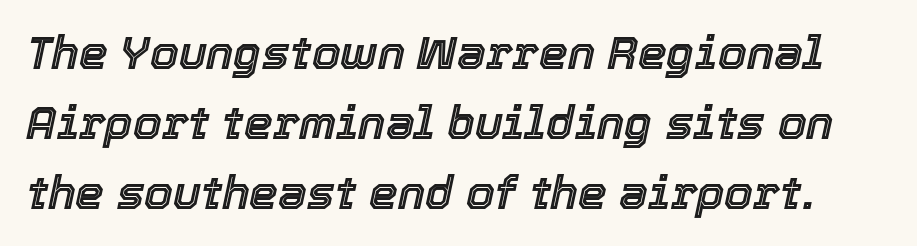
{"italic": "yes", "lean": "right", "slant_degrees": 12, "width": "normal", "x_height": "medium", "monospaced": "no", "underline": "no", "line_spacing": "normal", "line_spacing_ratio": 1.52, "letter_spacing": "normal", "letter_spacing_em": 0.0, "glyph_px": 46}
